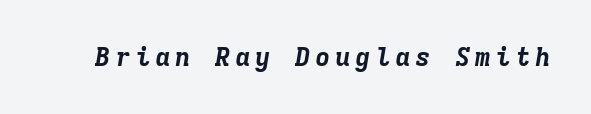
The image shows 26 px bold type, italic (leaning right); set not underlined.
